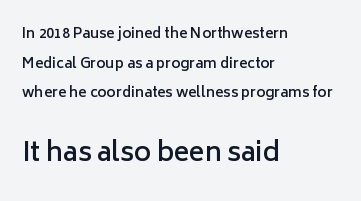
A classic flush-left, rag-right setting is used for this passage. You can tell it's not italic because the verticals are truly vertical. Does the weight exceed regular? Yes, but only to semibold. The strip under each line holds only bare page. Nothing unusual about the tracking: characters are spaced as the font intends. These two chunks differ in scale, with the bottom chunk taking the larger measure.
